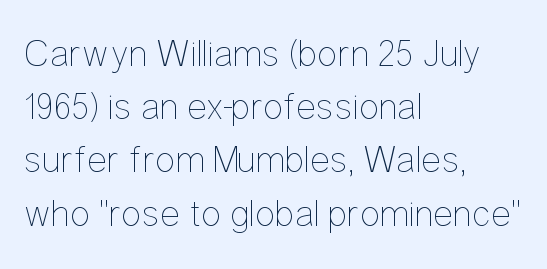
The image shows 38 px thin, condensed type, upright; set left-aligned, normal line spacing (1.4x), normal letter spacing, not underlined; low stroke contrast and a medium x-height.
